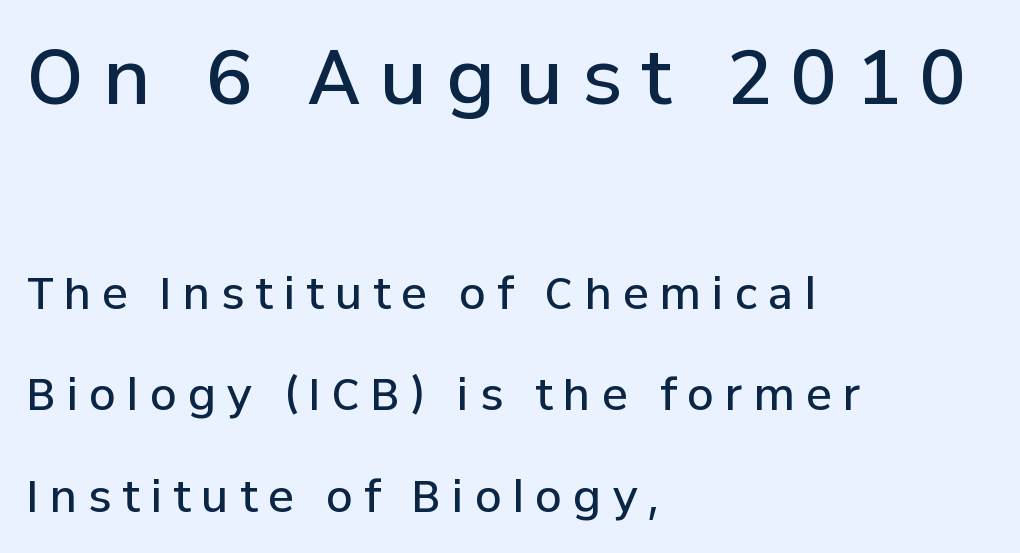
Layout note: lines flush left. Spacing between characters has been opened up far beyond the box default. One glance says open: line gaps are wider than usual. Check the space under the baseline: it is left empty. Is the lower block the larger one? No — the upper block carries the bigger type. Posture: upright roman.
